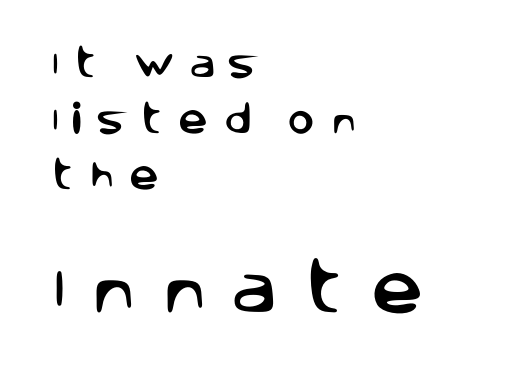
The image shows 58 px sans-serif type, upright; set left-aligned, normal line spacing (1.7x), unusually wide letter spacing (+0.44 em), not underlined; the second (bottom) block is 1.76x larger; low stroke contrast and a large x-height.
